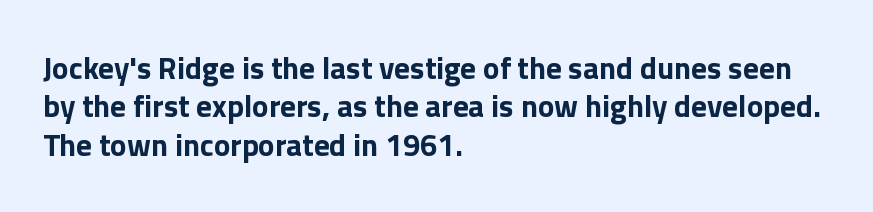
Every character sits straight up, as roman type does. Line beginnings align vertically; line endings do not. Nothing sits at the stroke ends, so this counts as sans-serif. Thick stems and heavy bowls — unmistakably bold. A bare baseline throughout the passage.
